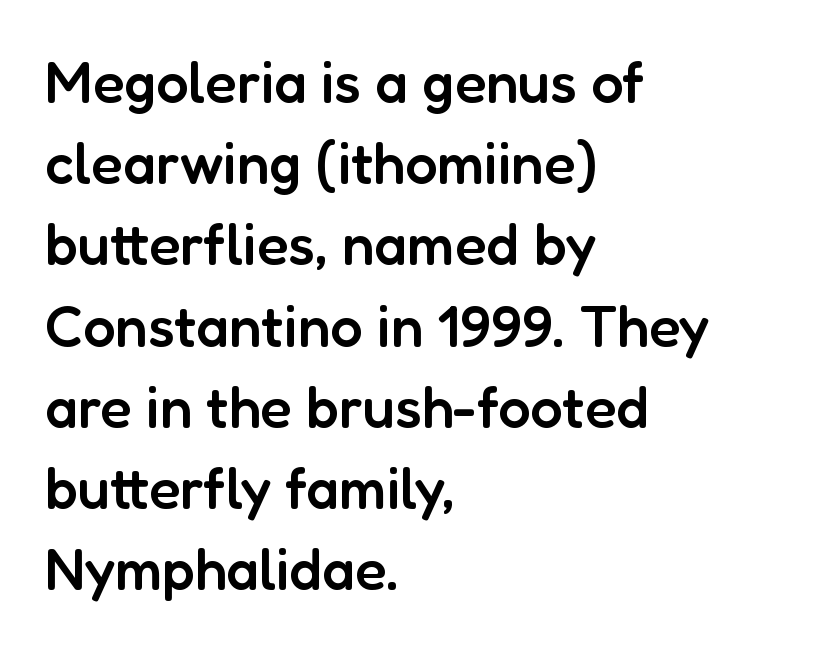
The image shows 58 px semibold sans-serif type, upright; set left-aligned, normal line spacing (1.4x), normal letter spacing, not underlined; low stroke contrast and a medium x-height.
